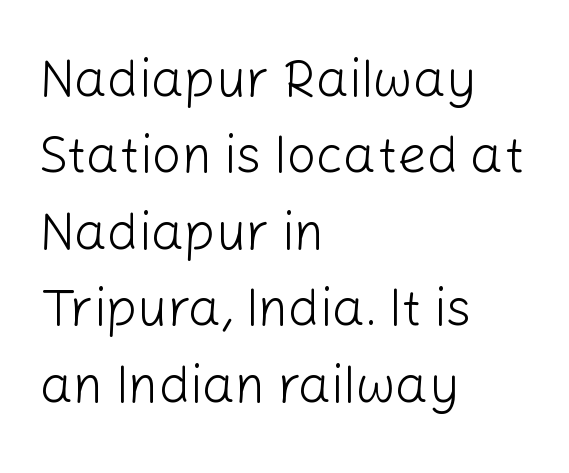
The image shows 52 px light sans-serif type, upright; set left-aligned, normal line spacing (1.47x), normal letter spacing, not underlined; low stroke contrast and a medium x-height.
